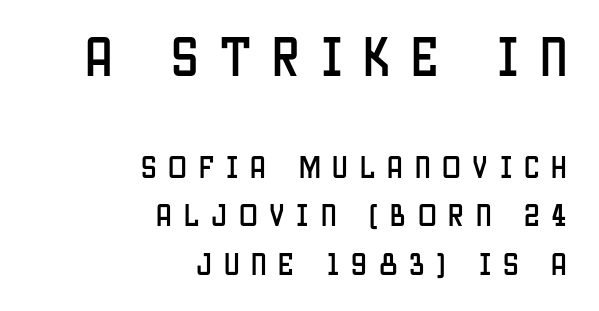
{"serif": "no", "italic": "no", "width": "condensed", "stroke_contrast": "low", "x_height": "large", "monospaced": "no", "underline": "no", "align": "right", "line_spacing": "loose", "line_spacing_ratio": 1.94, "letter_spacing": "wide", "letter_spacing_em": 0.47, "larger_block": "first", "size_ratio": 1.76, "glyph_px": 44}
